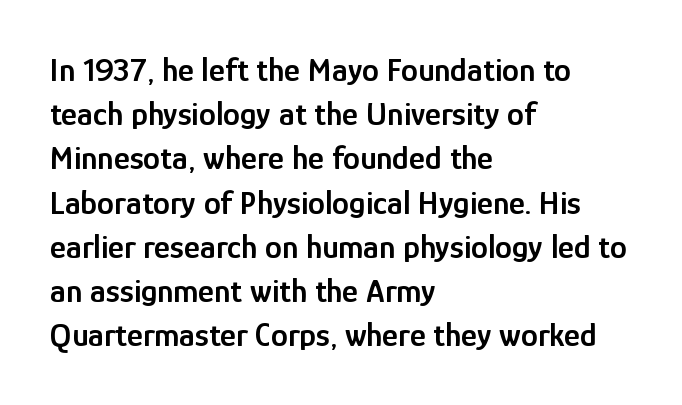
The image shows 34 px semibold, condensed sans-serif type, upright; set left-aligned, normal line spacing (1.3x), normal letter spacing, not underlined; low stroke contrast and a medium x-height.
